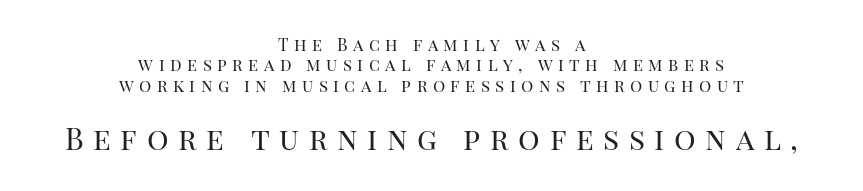
Counters stay open thanks to moderate or lighter strokes. This sample has the flowing, uneven cadence of proportional lettering. The letters carry serifs — small finishing strokes at the ends of their stems. Size contrast runs from small at the top to large at the bottom. A student would call this center alignment; a typographer would say set centered. The baseline area is clear.
